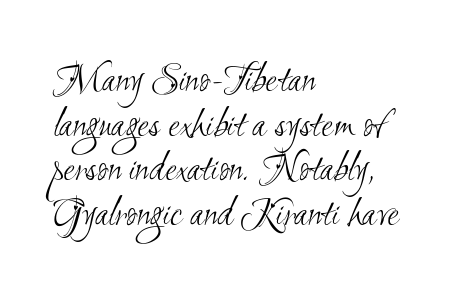
The strokes carry an ordinary text weight at most. Letterform terminals end flat and unadorned throughout the passage. How are the letters spaced? Ordinarily, with no added tracking. A typesetter would call this proportional, since set widths differ per character. Letters rest on an invisible, unmarked baseline.
